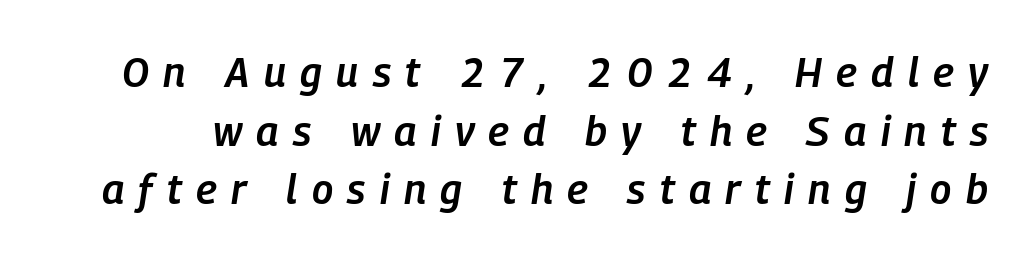
{"italic": "yes", "lean": "right", "slant_degrees": 9, "bold": "semi", "weight": "semibold", "width": "condensed", "stroke_contrast": "low", "x_height": "medium", "monospaced": "no", "underline": "no", "line_spacing": "normal", "line_spacing_ratio": 1.43, "letter_spacing": "wide", "letter_spacing_em": 0.35, "glyph_px": 41}
